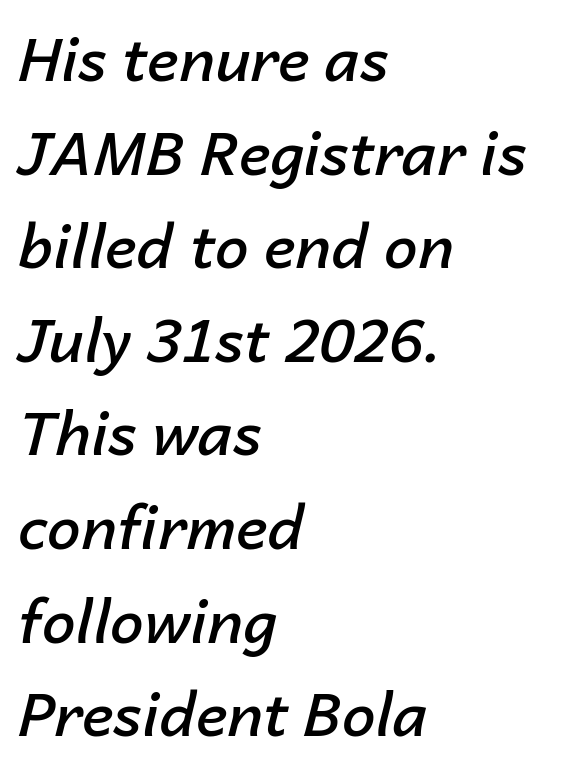
Summary of weight: moderately heavy, a semibold. The rendering uses a moderate line-height, typical for paragraphs. One-word summary of the alignment: left. The glyphs are unaccompanied by any horizontal stroke below them. The letters advance in unequal steps, a hallmark of proportional type.
